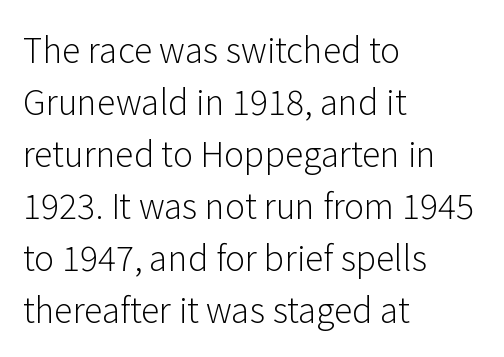
Quick note: not italic, upright. This rendering leaves character spacing at its baseline value. Successive baselines arrive at the customary interval. The typeface has the unassuming heft of standard copy or less. In CSS terms this would be text-align: left. The face used here is proportionally spaced, like ordinary book or web type.
